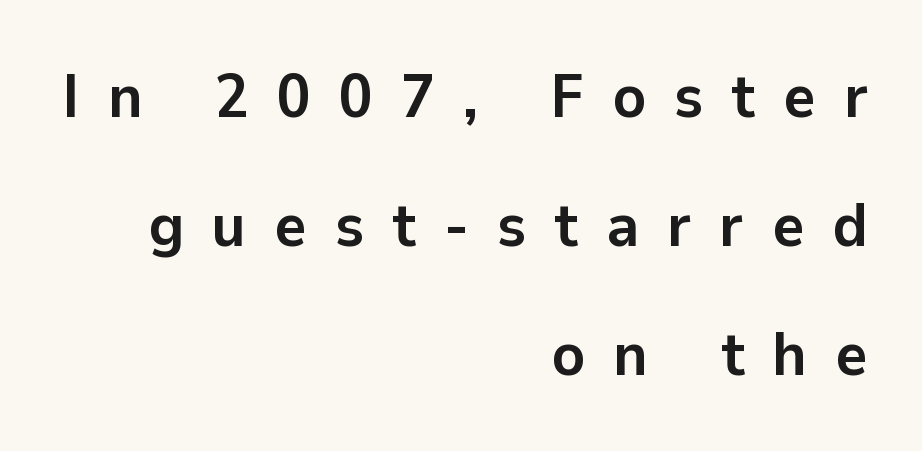
{"serif": "no", "italic": "no", "bold": "yes", "weight": "semibold", "width": "normal", "stroke_contrast": "low", "x_height": "medium", "monospaced": "no", "underline": "no", "align": "right", "line_spacing": "loose", "line_spacing_ratio": 2.08, "letter_spacing": "wide", "letter_spacing_em": 0.45, "glyph_px": 62}
